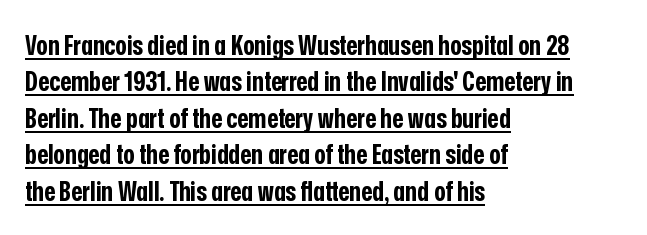
Q: Is the text bold? A: Yes.
Q: Is the text italic (slanted)? A: No, it is upright.
Q: Is the text underlined? A: Yes.
Q: How is the paragraph aligned? A: Left-aligned.
Q: Is the spacing between letters normal or unusually wide? A: Normal.
Q: Is the spacing between lines tight, normal or loose? A: Normal.
